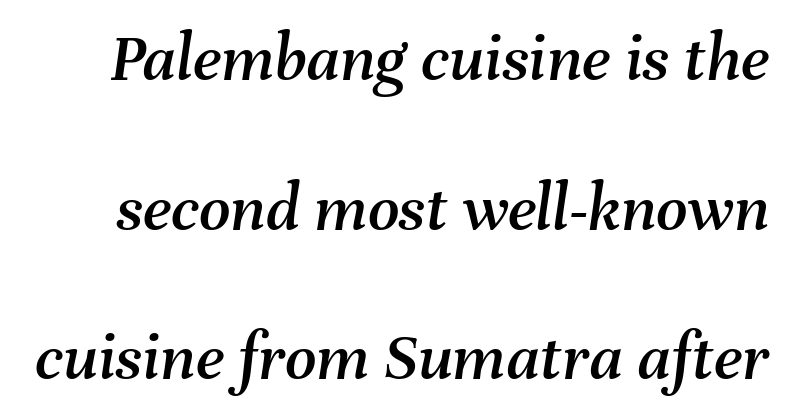
Q: Is the text italic (slanted)? A: Yes, it leans right by about 8 degrees.
Q: Is the text underlined? A: No.
Q: Is the spacing between letters normal or unusually wide? A: Normal.
Q: Is the spacing between lines tight, normal or loose? A: Loose.
Q: Width (condensed, normal, or wide)? A: Normal.
Q: Stroke contrast? A: Medium.
Q: x-height? A: Medium.
Q: Monospaced? A: No.
